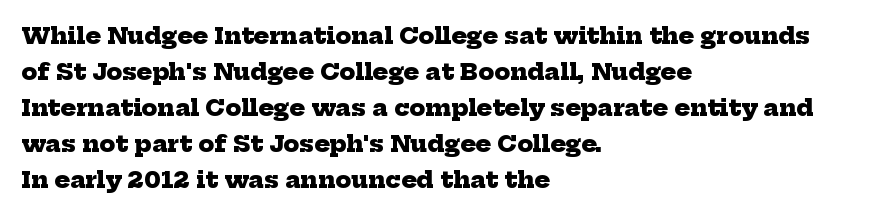
Q: Is the text bold? A: Yes.
Q: Is the text underlined? A: No.
Q: How is the paragraph aligned? A: Left-aligned.
Q: Is the spacing between letters normal or unusually wide? A: Normal.
Q: Is the spacing between lines tight, normal or loose? A: Normal.
